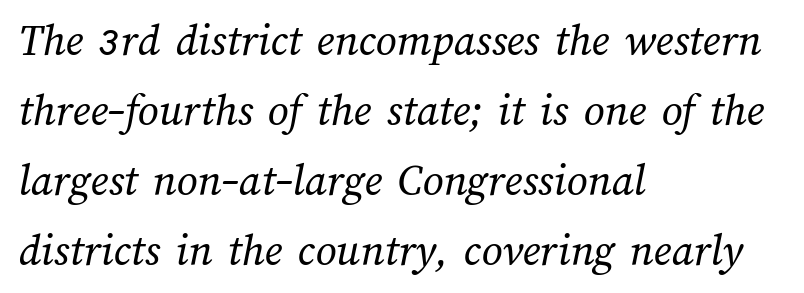
How are the letters spaced? Ordinarily, with no added tracking. Left-aligned paragraph, ragged on the right. A clean baseline with only descenders dipping below it. Note the varied advance widths — an 'i' is clearly narrower than an 'm'. Caption: face not bold, strokes unweighted.
